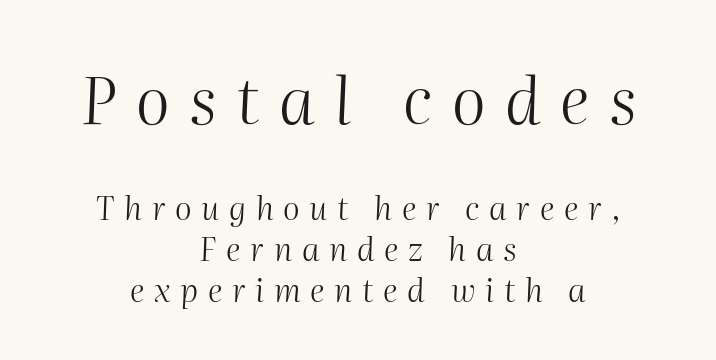
The space beneath each line is pristine and unruled. A typesetter would call this heavily tracked-out type. Bold? No — there's no thickening of the strokes. Line spacing here is normal.
